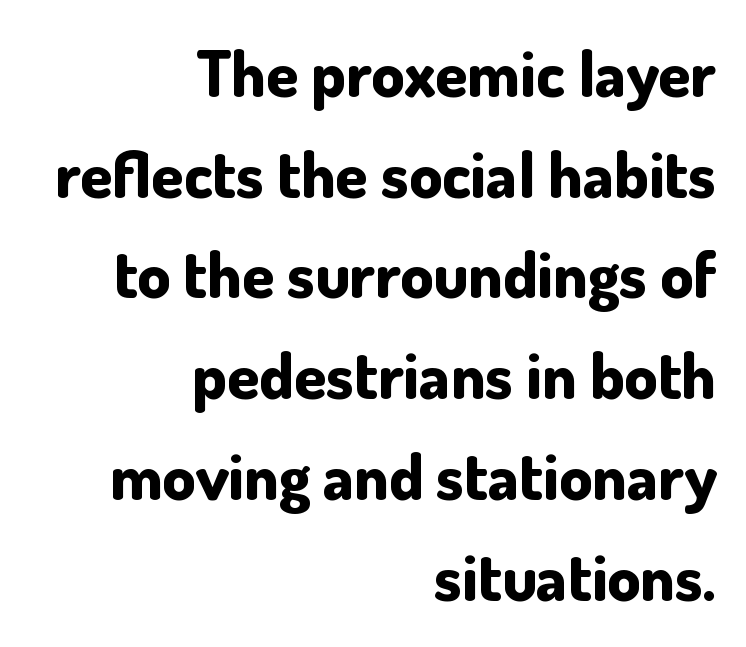
The passage is arranged like a letterhead date or caption credit — flush right. Lines of text with bare space underneath. When letters stand straight like this, we call the style roman or upright. What's the leading like? Ordinary, nothing unusual. Here the designer chose a conventional face with non-uniform glyph widths.
